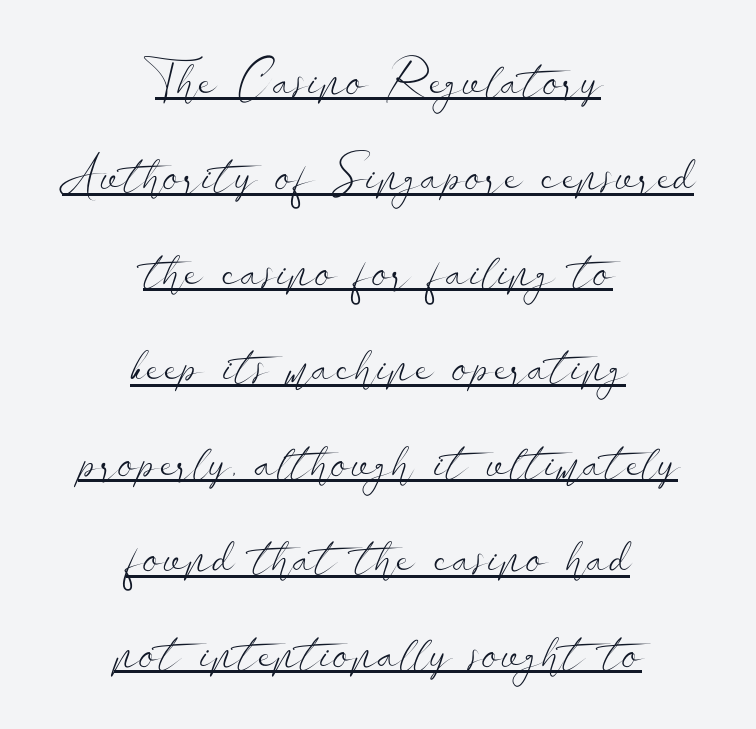
The image shows 50 px light, wide sans-serif type; set centered, loose line spacing (1.91x), normal letter spacing, underlined; low stroke contrast and a small x-height.
